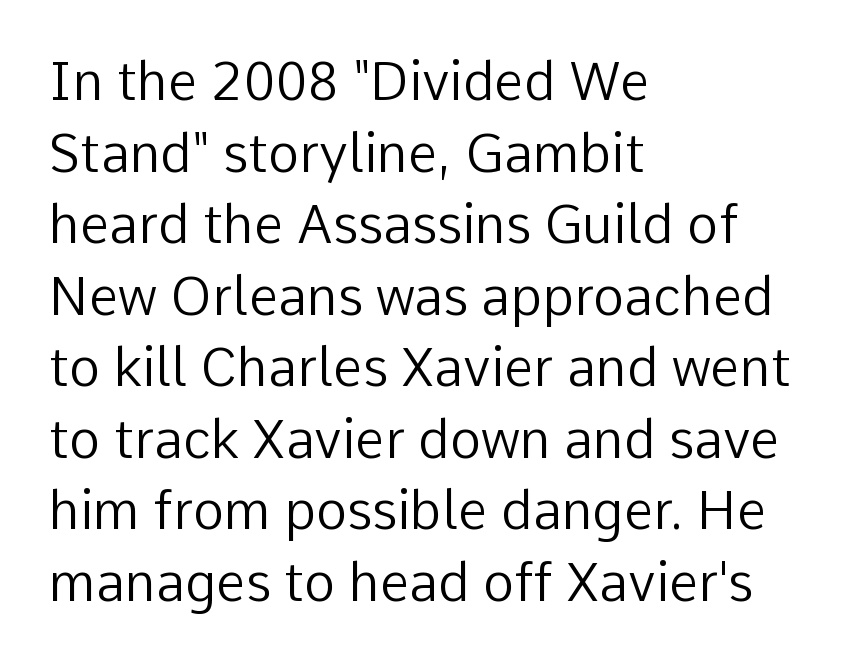
Typographically, this falls in the sans-serif category. The specimen omits any rule beneath the text block's lines. The passage shown is typed in a proportional face where columns would drift. The letters sit at their default tracking, neither squeezed nor spread.
